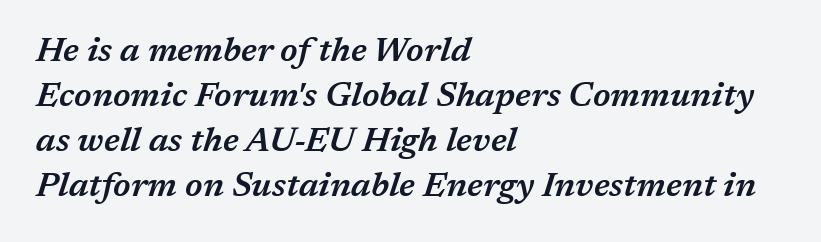
The image shows 34 px semibold type, italic (leaning right); set left-aligned, normal line spacing (1.32x), normal letter spacing, not underlined; medium stroke contrast and a medium x-height.
